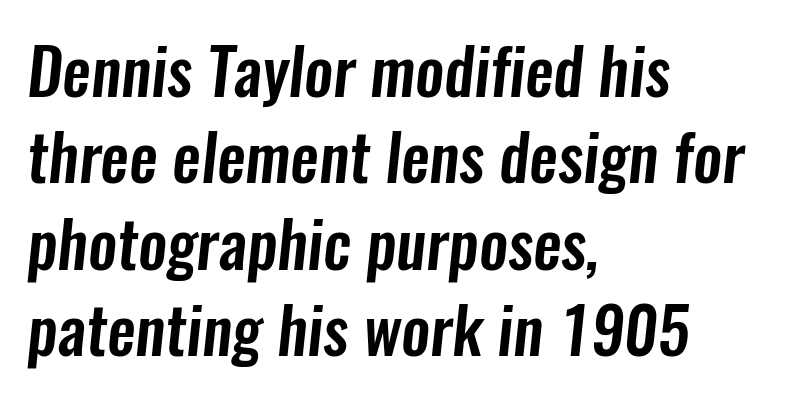
The image shows 64 px condensed sans-serif type; set left-aligned, normal line spacing (1.35x), normal letter spacing, not underlined; low stroke contrast and a medium x-height.
